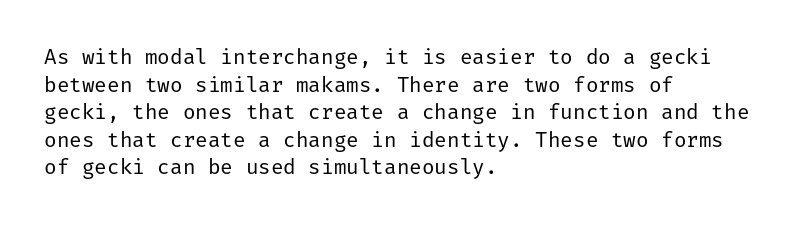
Q: Is the text bold? A: No.
Q: Is the text italic (slanted)? A: No, it is upright.
Q: Is the text underlined? A: No.
Q: How is the paragraph aligned? A: Left-aligned.
Q: Is the spacing between letters normal or unusually wide? A: Normal.
Q: Is the spacing between lines tight, normal or loose? A: Normal.
